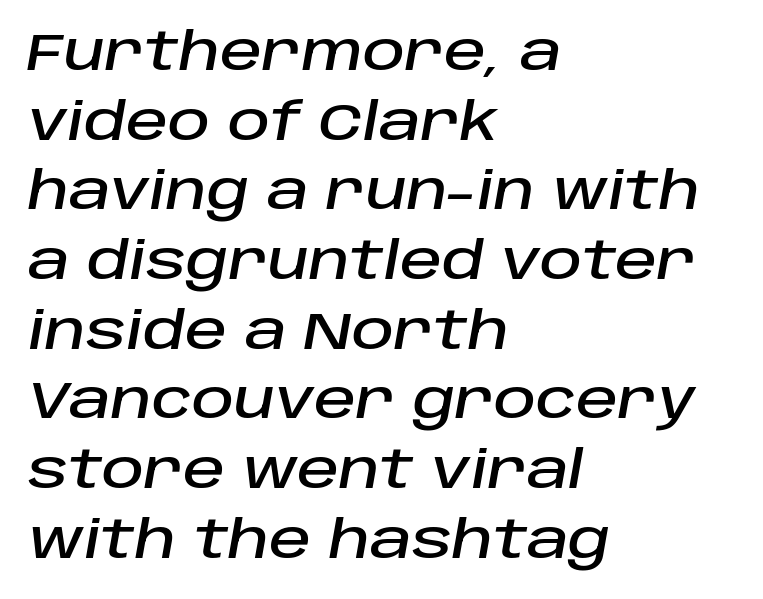
Q: Is the text italic (slanted)? A: Yes, it leans right by about 10 degrees.
Q: Is the text underlined? A: No.
Q: How is the paragraph aligned? A: Left-aligned.
Q: Is the spacing between letters normal or unusually wide? A: Normal.
Q: Is the spacing between lines tight, normal or loose? A: Normal.
Q: Width (condensed, normal, or wide)? A: Normal.
Q: Stroke contrast? A: Low.
Q: x-height? A: Large.
Q: Monospaced? A: No.
